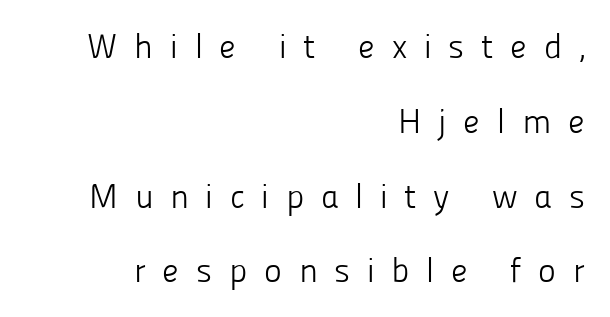
{"serif": "no", "italic": "no", "bold": "no", "weight": "light", "width": "normal", "stroke_contrast": "low", "x_height": "medium", "monospaced": "no", "underline": "no", "align": "right", "line_spacing": "loose", "line_spacing_ratio": 2.2, "letter_spacing": "wide", "letter_spacing_em": 0.49, "glyph_px": 34}
